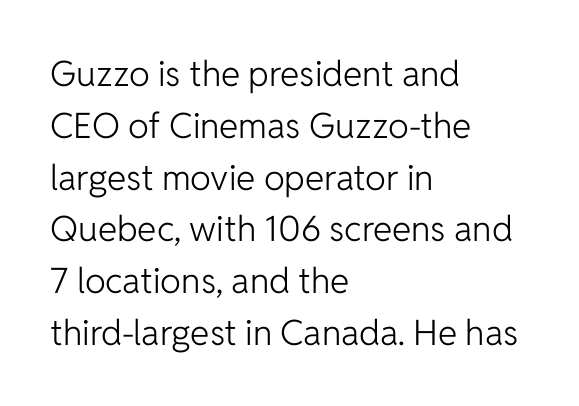
The image shows 35 px light sans-serif type, upright; set left-aligned, normal line spacing (1.48x), normal letter spacing, not underlined; low stroke contrast and a medium x-height.
